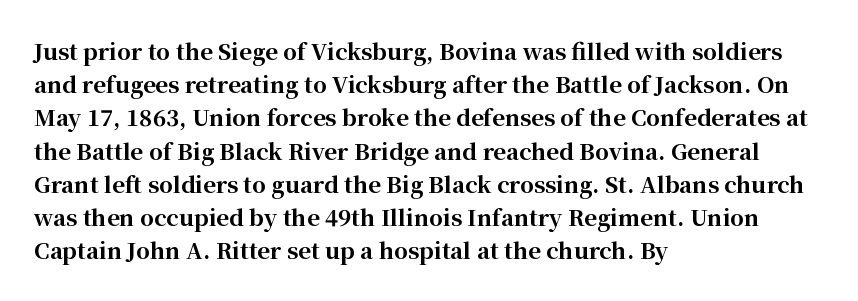
Leading matches the norm, producing a regular column. The area under the type is left untouched. Does extra space separate the letters? No, they use regular spacing. These lines were composed using upright roman letters.
